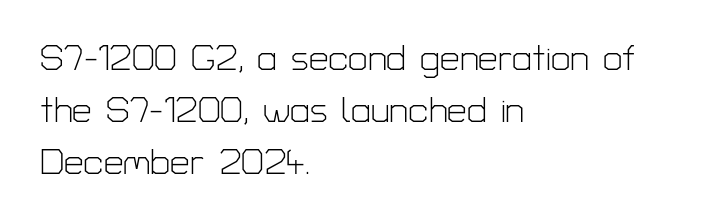
The image shows 35 px light sans-serif type, upright; set left-aligned, normal line spacing (1.48x), normal letter spacing, not underlined; low stroke contrast and a medium x-height.
